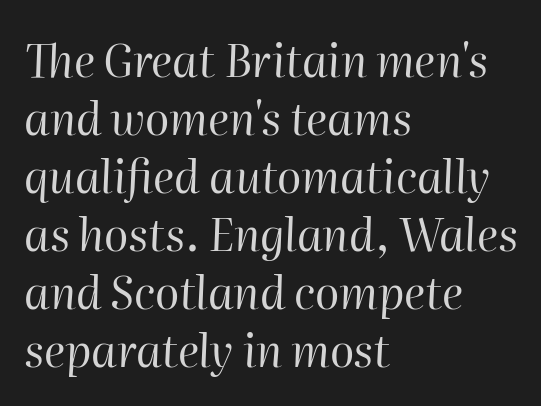
The image shows 45 px regular-weight type, italic (leaning right); set left-aligned, normal line spacing (1.29x), normal letter spacing, not underlined; high stroke contrast and a medium x-height.
